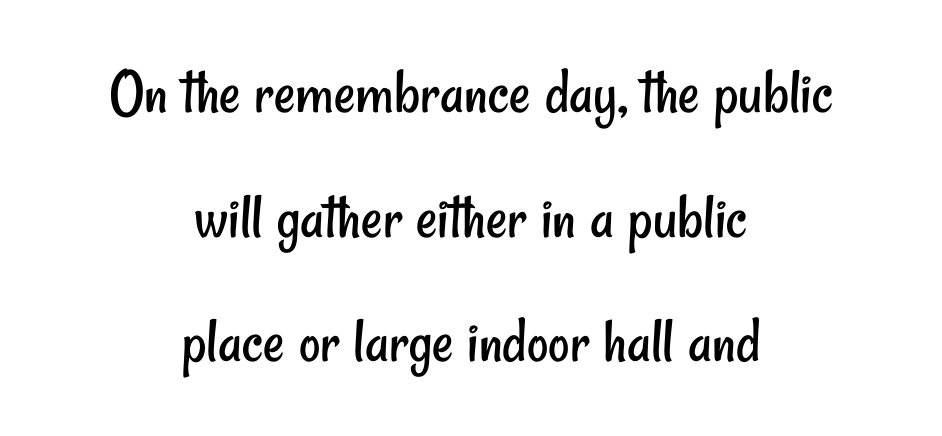
Q: Is the text bold? A: No.
Q: Is the typeface a serif or a sans-serif typeface? A: Sans-serif.
Q: Is the text underlined? A: No.
Q: How is the paragraph aligned? A: Centered.
Q: Is the spacing between letters normal or unusually wide? A: Normal.
Q: Width (condensed, normal, or wide)? A: Condensed.
Q: Stroke contrast? A: Low.
Q: x-height? A: Small.
Q: Monospaced? A: No.
